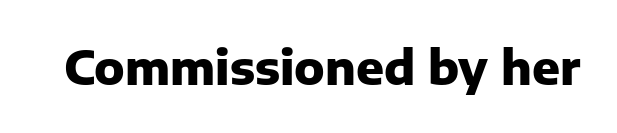
The image shows 46 px heavy sans-serif type, upright; set normal letter spacing, not underlined; low stroke contrast and a medium x-height.
